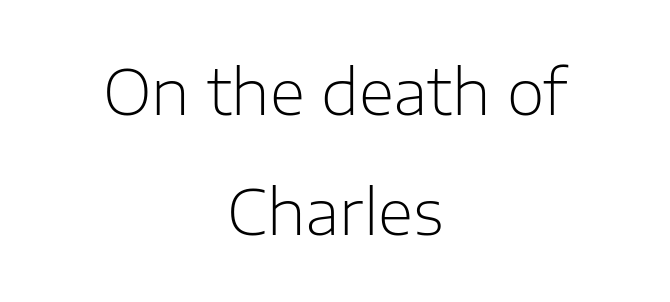
{"serif": "no", "italic": "no", "bold": "no", "weight": "light", "width": "normal", "stroke_contrast": "low", "x_height": "medium", "monospaced": "no", "underline": "no", "align": "center", "line_spacing": "loose", "line_spacing_ratio": 1.97, "letter_spacing": "normal", "letter_spacing_em": 0.0, "glyph_px": 61}
